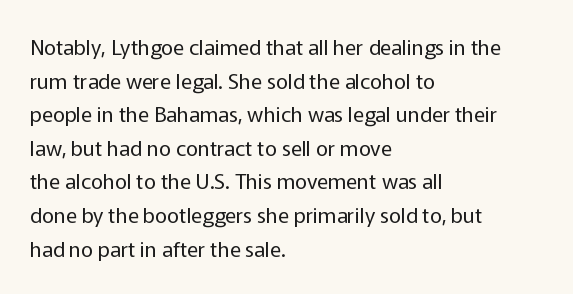
Q: Is the text bold? A: No.
Q: Is the text italic (slanted)? A: No, it is upright.
Q: Is the text underlined? A: No.
Q: How is the paragraph aligned? A: Left-aligned.
Q: Is the spacing between letters normal or unusually wide? A: Normal.
Q: Is the spacing between lines tight, normal or loose? A: Normal.
